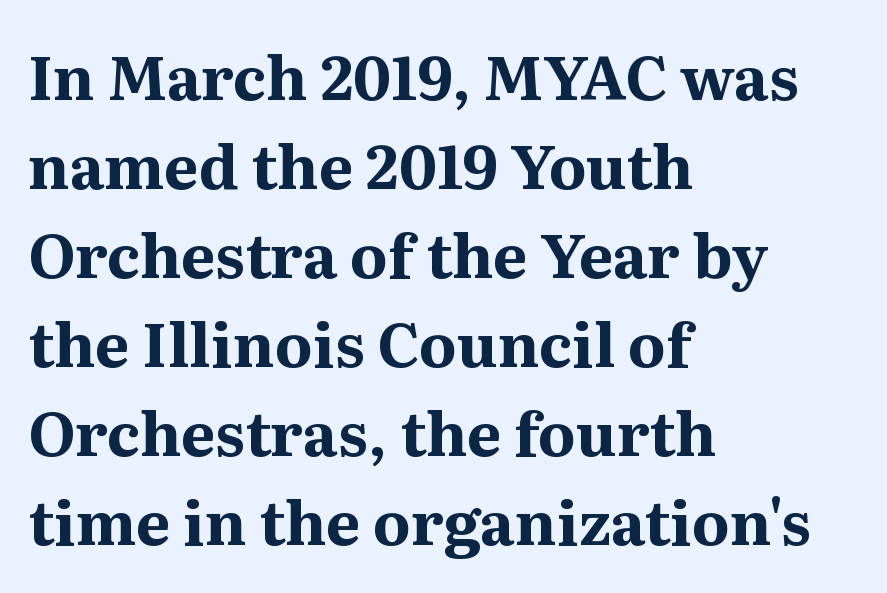
The type family on display is of the serif kind. Students, note that the glyphs here touch the page at normal intervals. The specimen reads as upright at a glance. Looks like regular typesetting: each glyph gets only the width it needs. All the whitespace from short lines collects on the right. Nobody drew a line under any word here.
